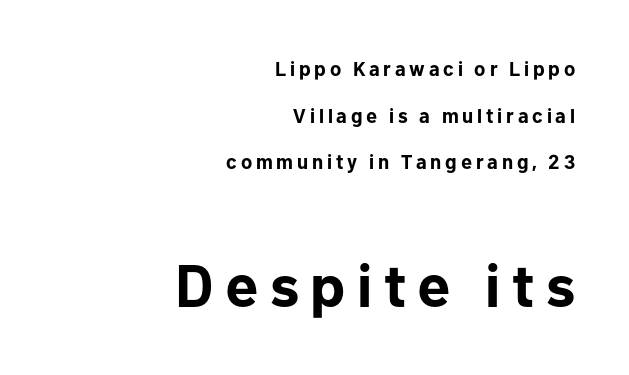
{"serif": "no", "italic": "no", "bold": "yes", "weight": "bold", "width": "normal", "stroke_contrast": "low", "x_height": "medium", "monospaced": "no", "underline": "no", "align": "right", "line_spacing": "loose", "line_spacing_ratio": 2.33, "larger_block": "second", "size_ratio": 3.0, "glyph_px": 60}
